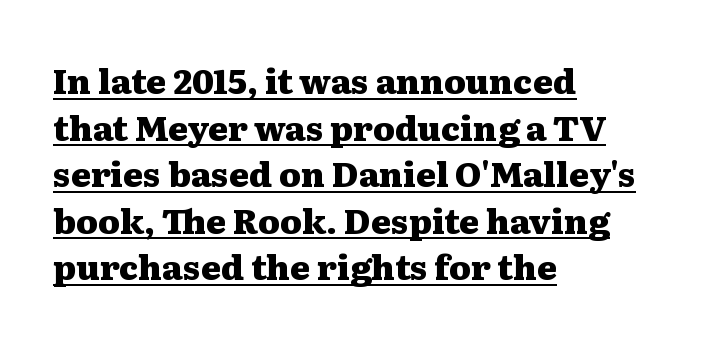
The image shows 34 px heavy, wide serif type, upright; set left-aligned, normal line spacing (1.37x), normal letter spacing, underlined; medium stroke contrast and a medium x-height.
